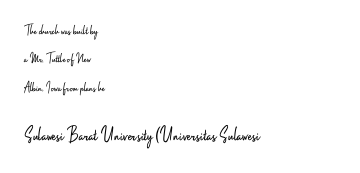
The image shows 21 px text type; set left-aligned, loose line spacing (2.03x), normal letter spacing, not underlined; the second (bottom) block is 1.5x larger.
